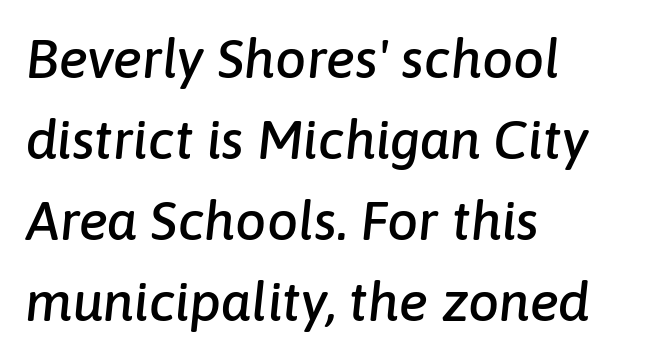
Q: Is the text italic (slanted)? A: Yes, it leans right by about 6 degrees.
Q: Is the text underlined? A: No.
Q: How is the paragraph aligned? A: Left-aligned.
Q: Is the spacing between letters normal or unusually wide? A: Normal.
Q: Is the spacing between lines tight, normal or loose? A: Normal.
Q: Width (condensed, normal, or wide)? A: Normal.
Q: Stroke contrast? A: Low.
Q: x-height? A: Medium.
Q: Monospaced? A: No.
